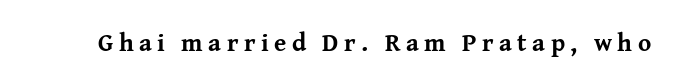
Q: Is the text bold? A: Yes.
Q: Is the text italic (slanted)? A: No, it is upright.
Q: Is the text underlined? A: No.
Q: Is the spacing between letters normal or unusually wide? A: Unusually wide.
